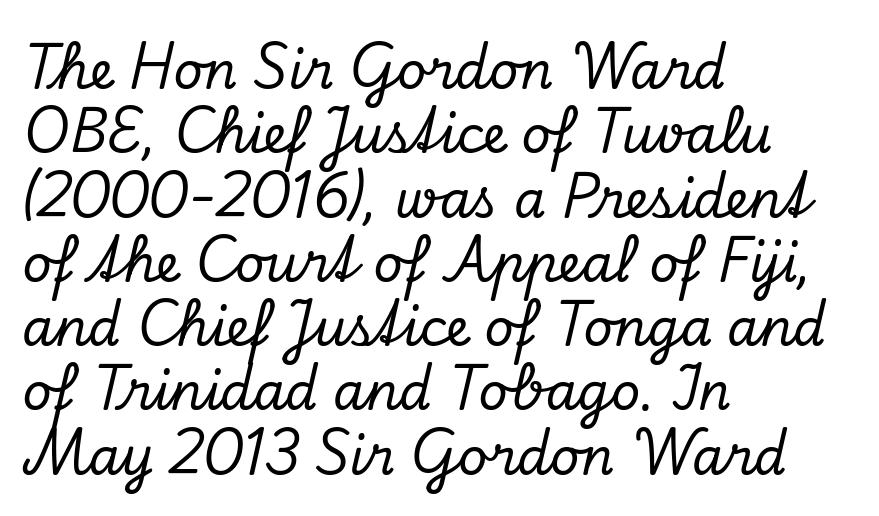
A normal amount of white space separates one row of letters from the next. Note: serifs present on the glyphs. Quick note: italic. Each word holds together tightly as a unit, with standard inter-letter gaps. The face used here is proportionally spaced, like ordinary book or web type. The text block is weighted toward the left margin, trailing off unevenly rightward.
